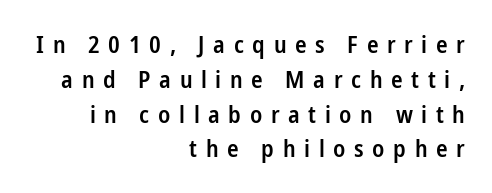
Q: Is the text bold? A: Semi-bold.
Q: Is the text italic (slanted)? A: No, it is upright.
Q: Is the text underlined? A: No.
Q: How is the paragraph aligned? A: Right-aligned.
Q: Is the spacing between letters normal or unusually wide? A: Unusually wide.
Q: Is the spacing between lines tight, normal or loose? A: Normal.
